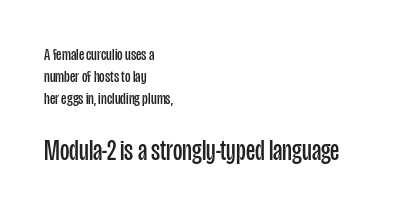
The image shows 29 px regular-weight, condensed sans-serif type, upright; set left-aligned, normal line spacing (1.29x), normal letter spacing, not underlined; the second (bottom) block is 1.71x larger; low stroke contrast and a large x-height.
